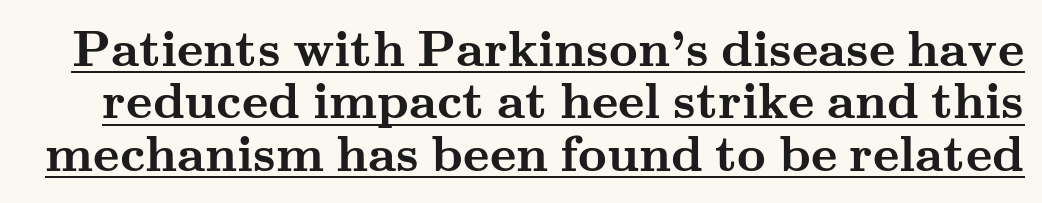
Q: Is the text bold? A: Yes.
Q: Is the text italic (slanted)? A: No, it is upright.
Q: Is the typeface a serif or a sans-serif typeface? A: Serif.
Q: Is the text underlined? A: Yes.
Q: Is the spacing between letters normal or unusually wide? A: Normal.
Q: Is the spacing between lines tight, normal or loose? A: Tight.
Q: Width (condensed, normal, or wide)? A: Wide.
Q: Stroke contrast? A: Medium.
Q: x-height? A: Small.
Q: Monospaced? A: No.
